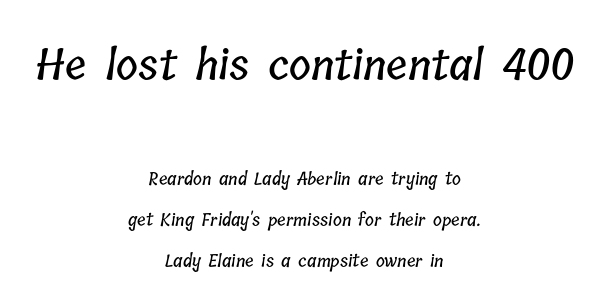
The image shows 42 px condensed type; set centered, loose line spacing (2.4x), normal letter spacing, not underlined; the first (top) block is 2.47x larger; low stroke contrast and a medium x-height.
